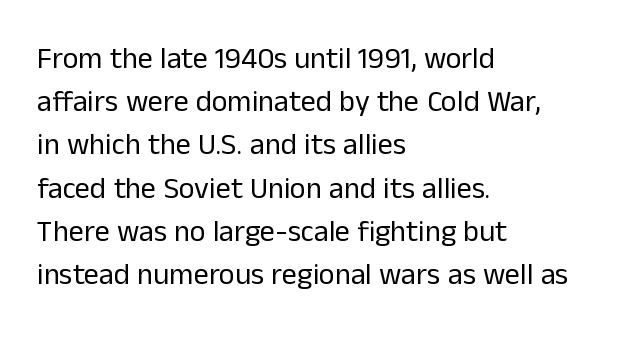
Nope, not italic — everything's standing straight. The rendering shows plain stroke endings on the letterforms — a sans-serif design. Evenly set lines give the paragraph a standard silhouette. Letters rest on an invisible, unmarked baseline.
